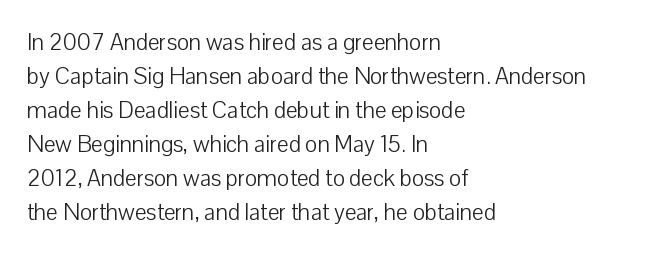
{"italic": "no", "bold": "no", "underline": "no", "align": "left", "line_spacing": "normal", "line_spacing_ratio": 1.48, "letter_spacing": "normal", "letter_spacing_em": 0.0, "glyph_px": 23}
